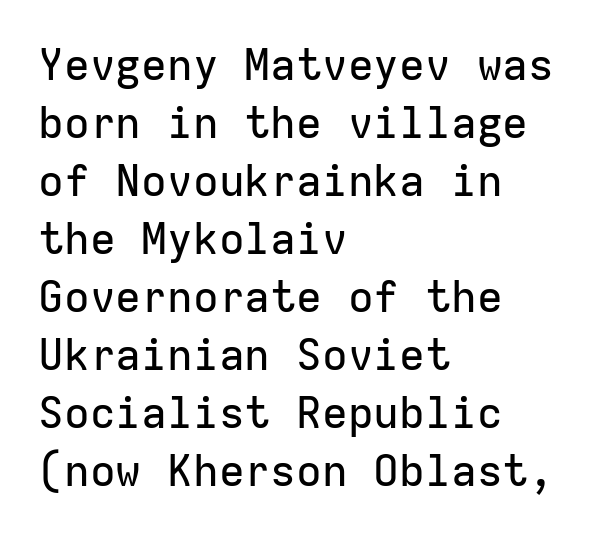
{"serif": "no", "italic": "no", "width": "normal", "stroke_contrast": "low", "x_height": "medium", "monospaced": "yes", "underline": "no", "align": "left", "line_spacing": "normal", "line_spacing_ratio": 1.35, "letter_spacing": "normal", "letter_spacing_em": 0.0, "glyph_px": 43}
